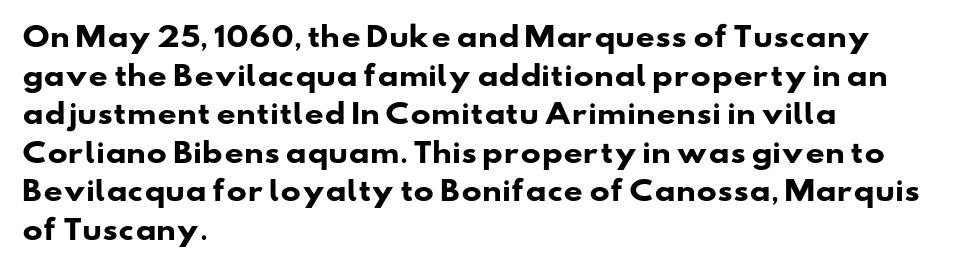
Q: Is the text bold? A: Yes.
Q: Is the text underlined? A: No.
Q: How is the paragraph aligned? A: Left-aligned.
Q: Is the spacing between letters normal or unusually wide? A: Normal.
Q: Is the spacing between lines tight, normal or loose? A: Normal.
